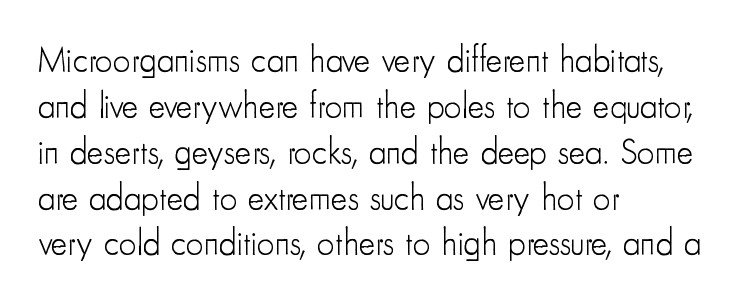
Q: Is the text bold? A: No.
Q: Is the text italic (slanted)? A: No, it is upright.
Q: Is the typeface a serif or a sans-serif typeface? A: Sans-serif.
Q: Is the text underlined? A: No.
Q: How is the paragraph aligned? A: Left-aligned.
Q: Is the spacing between letters normal or unusually wide? A: Normal.
Q: Is the spacing between lines tight, normal or loose? A: Normal.
Q: Width (condensed, normal, or wide)? A: Condensed.
Q: Stroke contrast? A: Low.
Q: x-height? A: Small.
Q: Monospaced? A: No.
